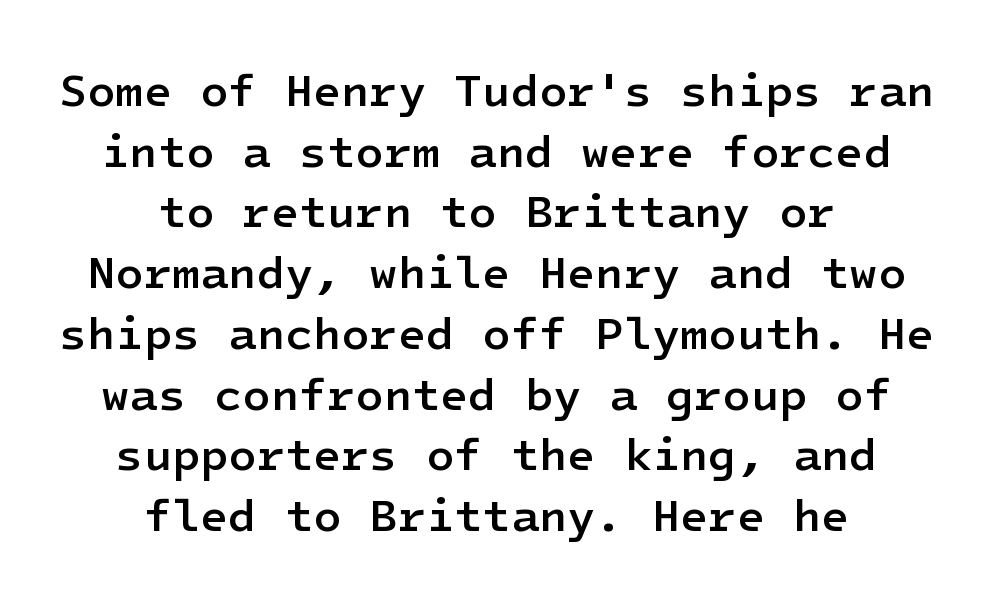
{"serif": "no", "italic": "no", "bold": "semi", "weight": "semibold", "width": "normal", "stroke_contrast": "low", "x_height": "medium", "underline": "no", "align": "center", "line_spacing": "normal", "line_spacing_ratio": 1.32, "letter_spacing": "normal", "letter_spacing_em": 0.0, "glyph_px": 46}
